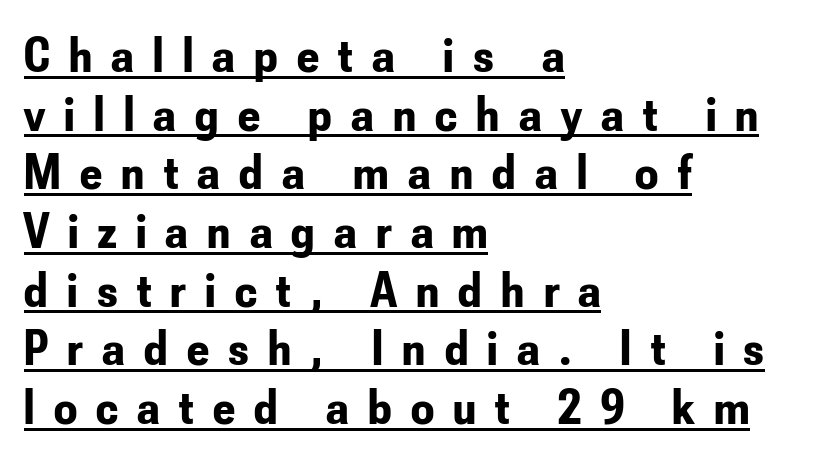
The image shows 51 px bold, condensed sans-serif type, upright; set left-aligned, tight line spacing (1.15x), unusually wide letter spacing (+0.38 em), underlined; low stroke contrast and a small x-height.
